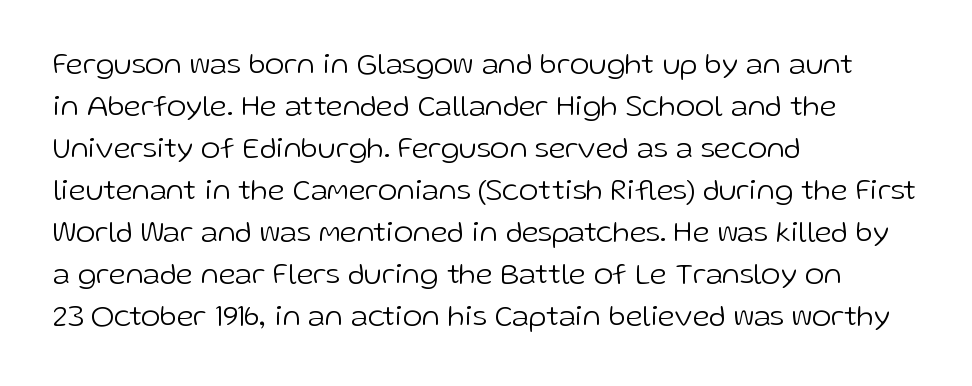
{"serif": "no", "italic": "no", "bold": "no", "weight": "light", "width": "normal", "stroke_contrast": "low", "x_height": "medium", "monospaced": "no", "underline": "no", "align": "left", "line_spacing": "normal", "line_spacing_ratio": 1.4, "letter_spacing": "normal", "letter_spacing_em": 0.0, "glyph_px": 30}
